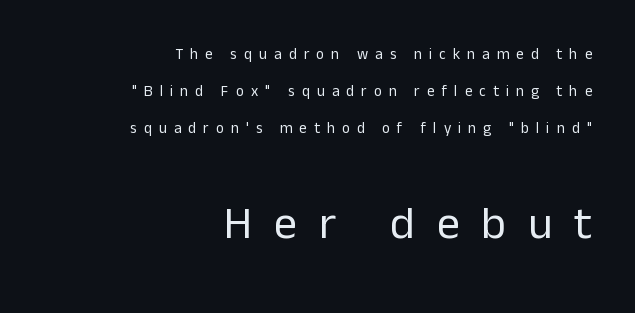
Q: Is the text bold? A: No.
Q: Is the text italic (slanted)? A: No, it is upright.
Q: Is the typeface a serif or a sans-serif typeface? A: Sans-serif.
Q: Is the text underlined? A: No.
Q: How is the paragraph aligned? A: Right-aligned.
Q: Is the spacing between letters normal or unusually wide? A: Unusually wide.
Q: Is the spacing between lines tight, normal or loose? A: Loose.
Q: Which block of text is set in a larger size, the first (top) or the second (bottom)? A: The second (bottom) one.
Q: Width (condensed, normal, or wide)? A: Normal.
Q: Stroke contrast? A: Low.
Q: x-height? A: Medium.
Q: Monospaced? A: No.
